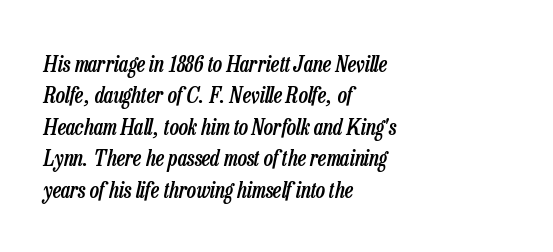
{"italic": "yes", "lean": "right", "slant_degrees": 13, "bold": "semi", "underline": "no", "align": "left", "line_spacing": "normal", "line_spacing_ratio": 1.43, "letter_spacing": "normal", "letter_spacing_em": 0.0, "glyph_px": 22}
